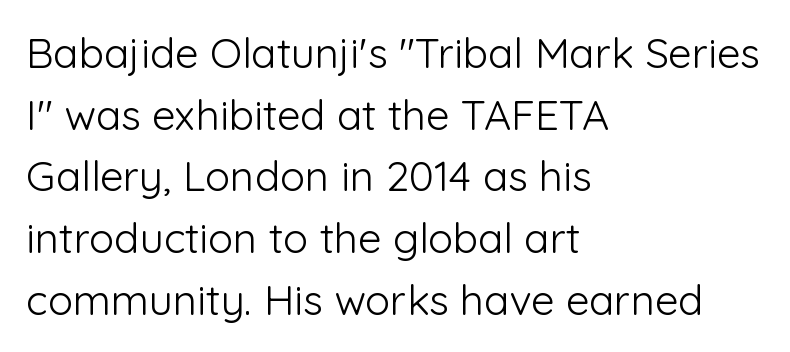
The image shows 42 px light sans-serif type, upright; set left-aligned, normal line spacing (1.47x), normal letter spacing, not underlined; low stroke contrast and a medium x-height.
